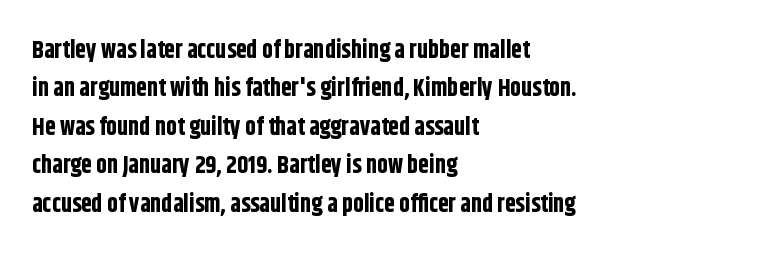
Check the space under the baseline: it is left empty. A classic flush-left, rag-right setting is used for this passage. These lines sit exactly where default settings would place them. Students, note that the glyphs here touch the page at normal intervals. The type sits square on the baseline with zero lean.
